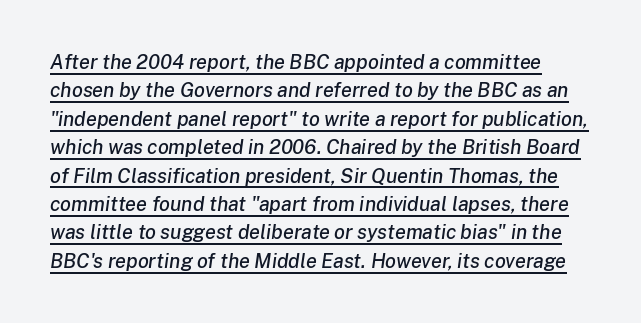
{"italic": "yes", "lean": "right", "slant_degrees": 8, "underline": "yes", "line_spacing": "normal", "line_spacing_ratio": 1.42, "letter_spacing": "normal", "letter_spacing_em": 0.0, "glyph_px": 20}
